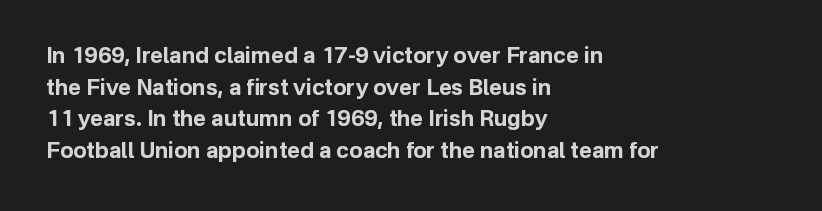
{"italic": "no", "bold": "yes", "underline": "no", "align": "left", "line_spacing": "normal", "line_spacing_ratio": 1.44, "letter_spacing": "normal", "letter_spacing_em": 0.0, "glyph_px": 22}
